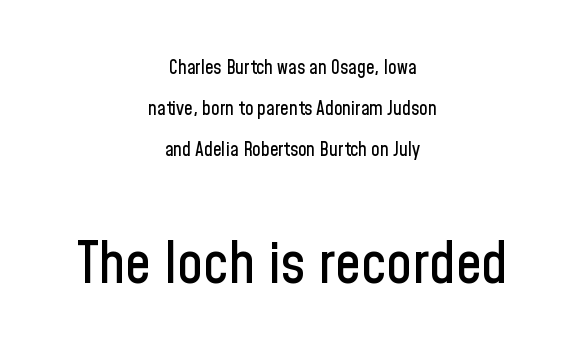
{"serif": "no", "italic": "no", "width": "condensed", "stroke_contrast": "low", "x_height": "medium", "monospaced": "no", "underline": "no", "align": "center", "line_spacing": "loose", "line_spacing_ratio": 2.17, "letter_spacing": "normal", "letter_spacing_em": 0.0, "larger_block": "second", "size_ratio": 3.05, "glyph_px": 58}
